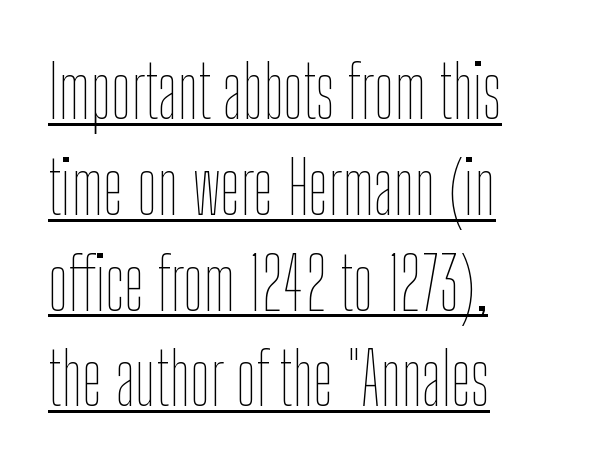
{"italic": "no", "bold": "no", "weight": "thin", "width": "condensed", "stroke_contrast": "low", "x_height": "medium", "monospaced": "no", "underline": "yes", "align": "left", "line_spacing": "normal", "line_spacing_ratio": 1.33, "letter_spacing": "normal", "letter_spacing_em": 0.0, "glyph_px": 72}
